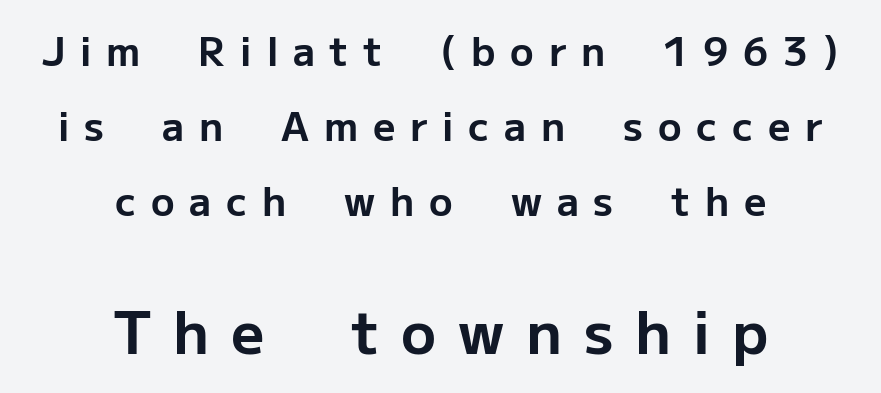
The image shows 58 px bold sans-serif type, upright; set centered, loose line spacing (1.92x), unusually wide letter spacing (+0.38 em), not underlined; the second (bottom) block is 1.49x larger; low stroke contrast and a medium x-height.
